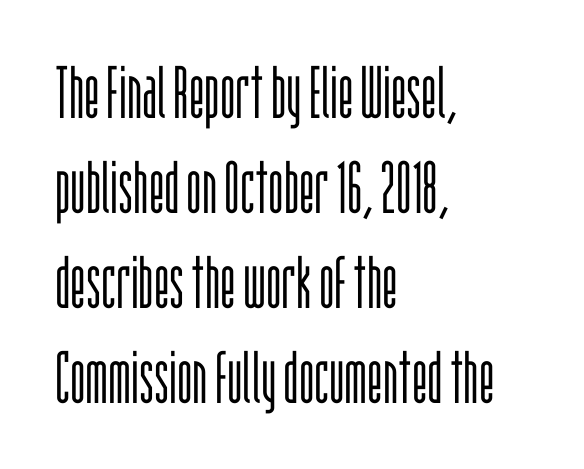
{"serif": "no", "italic": "no", "bold": "no", "weight": "light", "width": "condensed", "stroke_contrast": "low", "x_height": "large", "monospaced": "no", "underline": "no", "align": "left", "line_spacing": "normal", "line_spacing_ratio": 1.3, "letter_spacing": "normal", "letter_spacing_em": 0.0, "glyph_px": 73}
